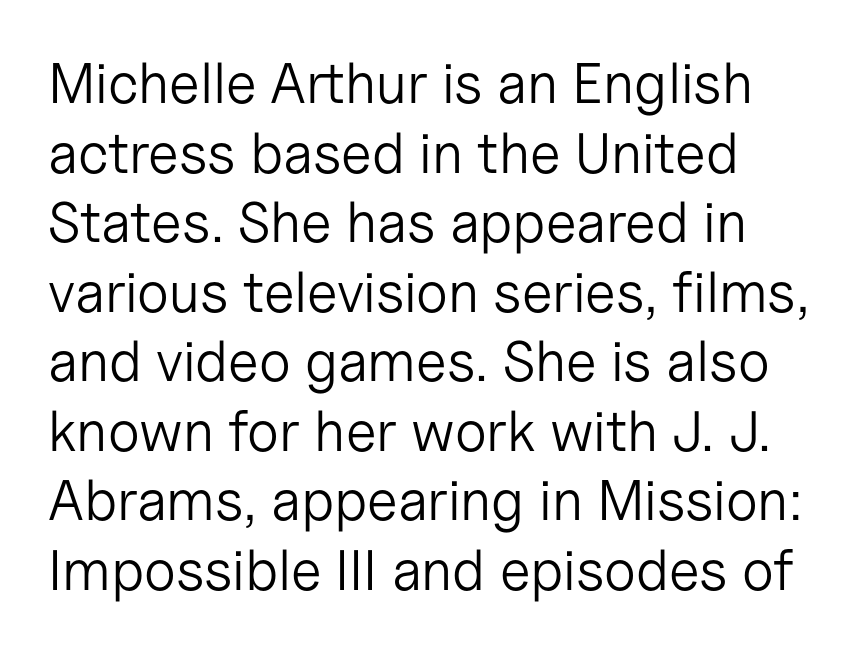
The image shows 57 px light sans-serif type, upright; set left-aligned, line spacing 1.22x, normal letter spacing, not underlined; low stroke contrast and a medium x-height.
